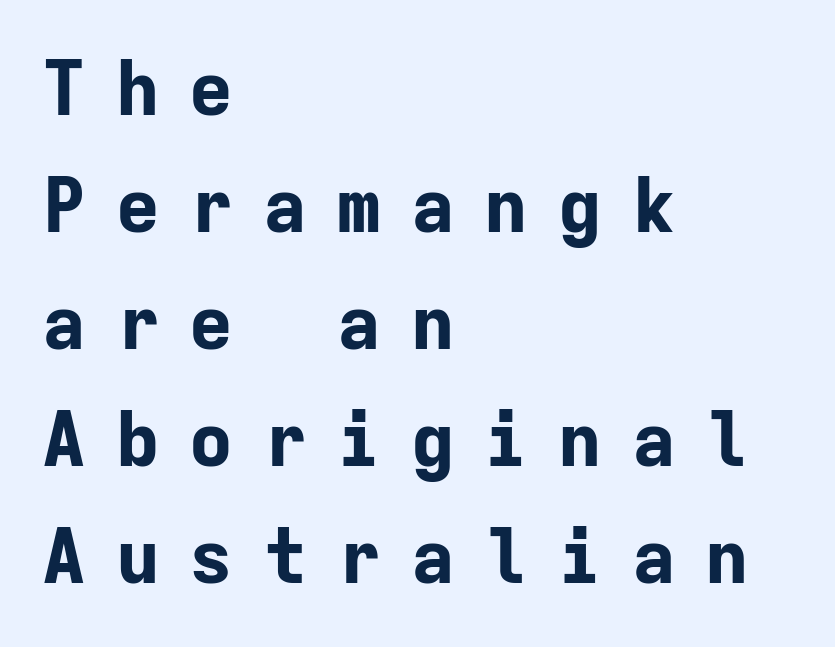
Leftover space on each line is placed entirely after the last word. The letters stand straight up with perfectly vertical stems. Does the weight exceed regular? Yes, all the way to bold. In terms of leading, this rendering sits right in the middle.
